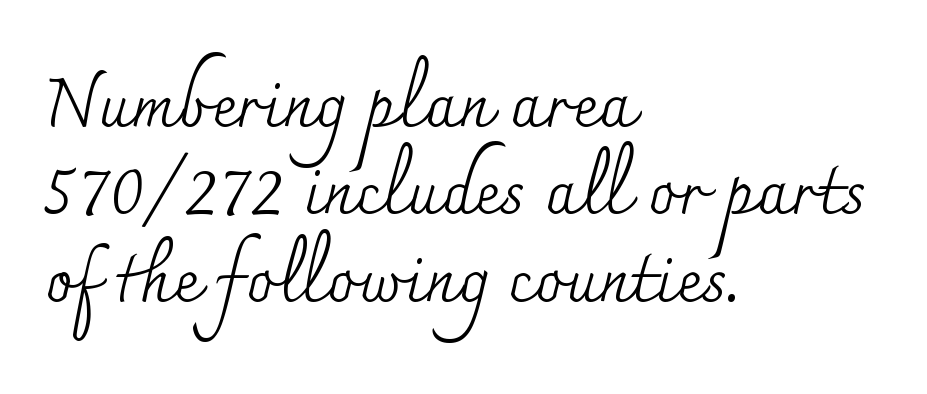
{"serif": "yes", "bold": "no", "weight": "regular", "width": "normal", "stroke_contrast": "medium", "x_height": "small", "monospaced": "no", "underline": "no", "align": "left", "line_spacing": "normal", "line_spacing_ratio": 1.25, "letter_spacing": "normal", "letter_spacing_em": 0.0, "glyph_px": 70}
